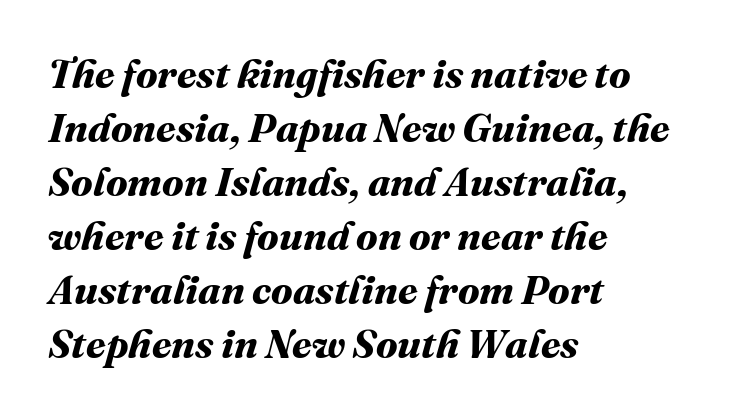
{"bold": "yes", "weight": "bold", "width": "normal", "stroke_contrast": "medium", "x_height": "medium", "monospaced": "no", "underline": "no", "align": "left", "line_spacing": "normal", "line_spacing_ratio": 1.35, "letter_spacing": "normal", "letter_spacing_em": 0.0, "glyph_px": 40}
